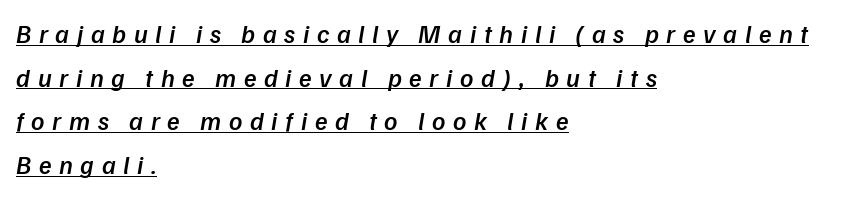
The lines are quadded left. The font's italic variant was chosen for this text. These lines have a slow, spaced-out rhythm from letter to letter. Heft: intermediate — a semibold.
